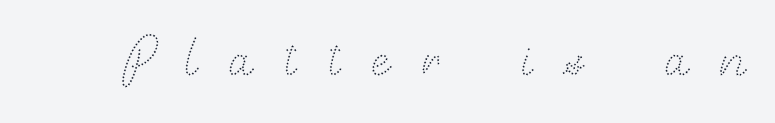
Q: Is the text bold? A: No.
Q: Is the text italic (slanted)? A: Yes.
Q: Is the text underlined? A: No.
Q: Is the spacing between letters normal or unusually wide? A: Unusually wide.
Q: Width (condensed, normal, or wide)? A: Normal.
Q: Stroke contrast? A: Medium.
Q: x-height? A: Small.
Q: Monospaced? A: No.
